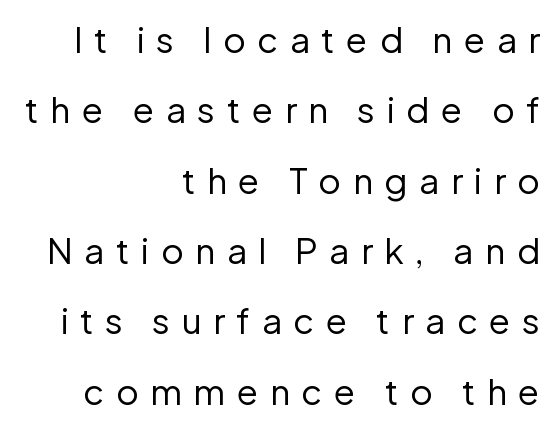
The axis of the letterforms is exactly vertical. Each letter's strokes conclude bluntly, with no projecting serifs. Casual observation: everything's shoved over to the right. The font is comparable to plain body text, perhaps lighter. Note the varied advance widths — an 'i' is clearly narrower than an 'm'. Substantial extra tracking has been applied to these lines.
